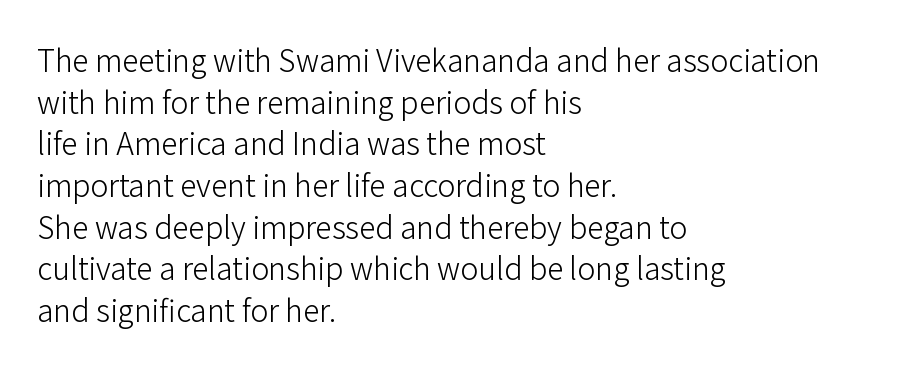
{"serif": "no", "italic": "no", "bold": "no", "weight": "light", "width": "normal", "stroke_contrast": "low", "x_height": "medium", "monospaced": "no", "underline": "no", "align": "left", "line_spacing": "normal", "line_spacing_ratio": 1.39, "letter_spacing": "normal", "letter_spacing_em": 0.0, "glyph_px": 30}
